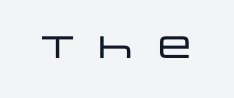
Spacing verdict: proportional, widths tailored to each character. In terms of letterspacing, this is a distinctly airy, spread setting. Only glyphs here, with clear space below each row. Check where the strokes stop: nothing finishes them off — pure sans. Is there any slant? The stems are plumb.
